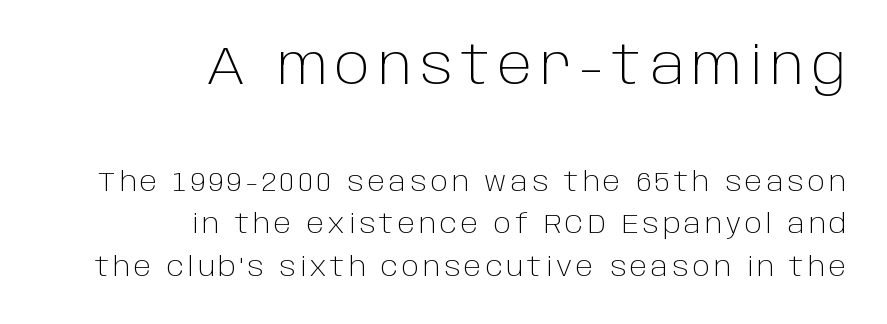
The image shows 54 px light sans-serif type, upright; set right-aligned, normal line spacing (1.57x), not underlined; the first (top) block is 2.0x larger; low stroke contrast and a large x-height.
